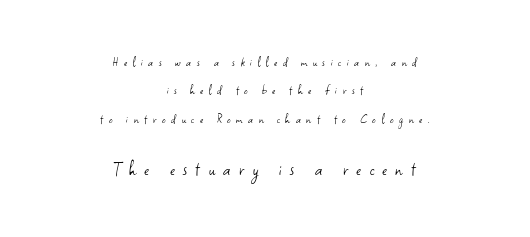
Q: Is the text bold? A: No.
Q: Is the text italic (slanted)? A: Yes.
Q: Is the text underlined? A: No.
Q: How is the paragraph aligned? A: Centered.
Q: Is the spacing between letters normal or unusually wide? A: Unusually wide.
Q: Is the spacing between lines tight, normal or loose? A: Loose.
Q: Which block of text is set in a larger size, the first (top) or the second (bottom)? A: The second (bottom) one.
